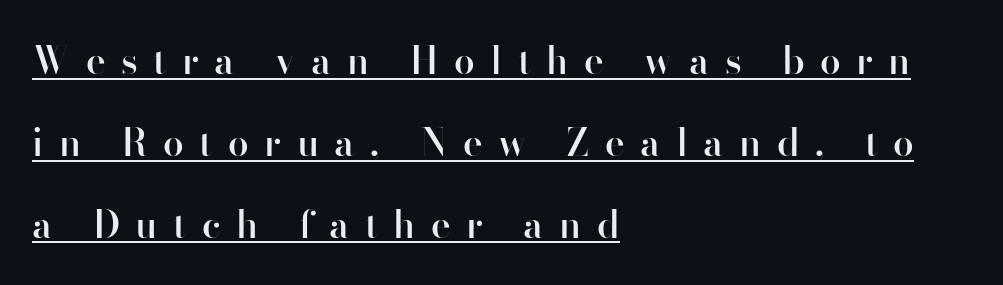
Notice the wide empty band between every row — that's loose leading. Character widths vary here, with narrow letters taking less room than wide ones. These lines are composed in type without serifs. The ragged edge is on the right, which tells us the setting is flush left. Students, note that the glyphs here are deliberately spaced far apart.
